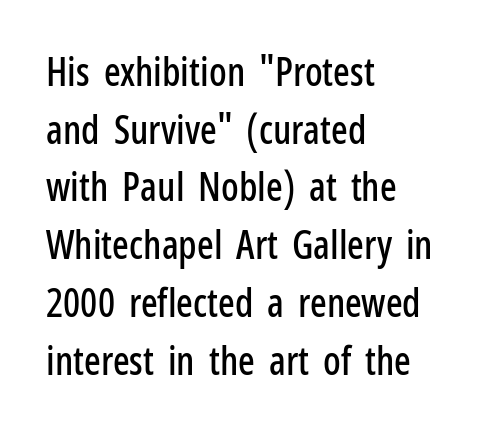
Nope, no serifs anywhere on these letters. The passage shown is typed in a proportional face where columns would drift. The ragged edge is on the right, which tells us the setting is flush left. Posture: straight, roman, zero tilt.
